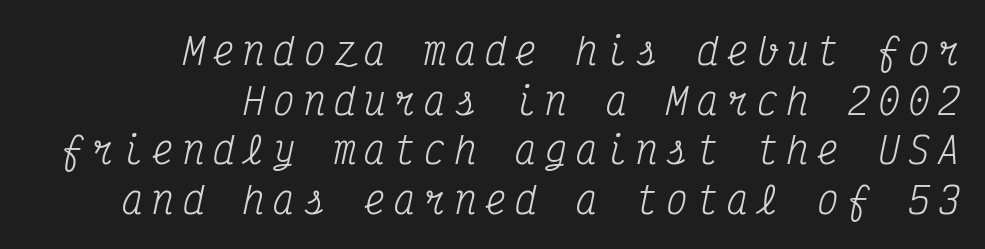
The image shows 36 px regular-weight, condensed serif type, italic (leaning right), monospaced; set right-aligned, normal line spacing (1.38x), unusually wide letter spacing (+0.24 em), not underlined; medium stroke contrast and a medium x-height.
